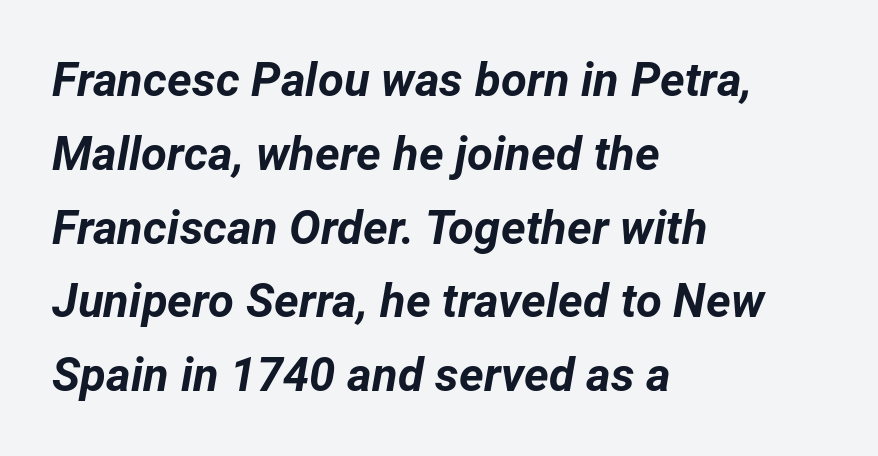
The image shows 47 px bold type, italic (leaning right); set left-aligned, normal line spacing (1.57x), normal letter spacing, not underlined; low stroke contrast and a medium x-height.
